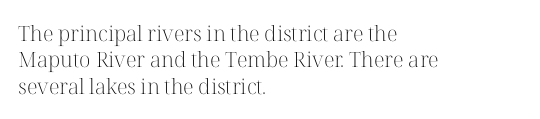
{"italic": "no", "bold": "no", "underline": "no", "align": "left", "line_spacing": "normal", "line_spacing_ratio": 1.26, "letter_spacing": "normal", "letter_spacing_em": 0.0, "glyph_px": 21}
